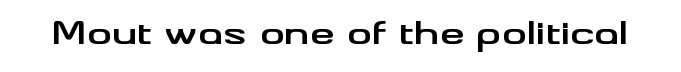
The font is running at its bold setting. Varying glyph widths throughout — classic text-font behaviour. This sample uses an upright cut, with every glyph sitting square on the baseline. This sample uses plain, unmodified letter spacing.
